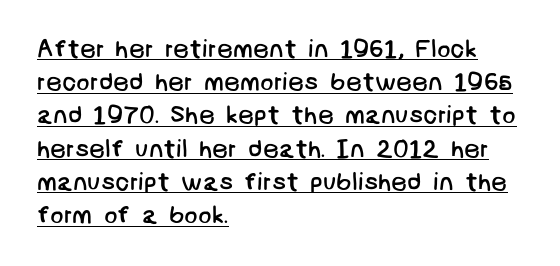
{"bold": "no", "underline": "yes", "align": "left", "line_spacing": "normal", "line_spacing_ratio": 1.33, "letter_spacing": "normal", "letter_spacing_em": 0.0, "glyph_px": 25}
